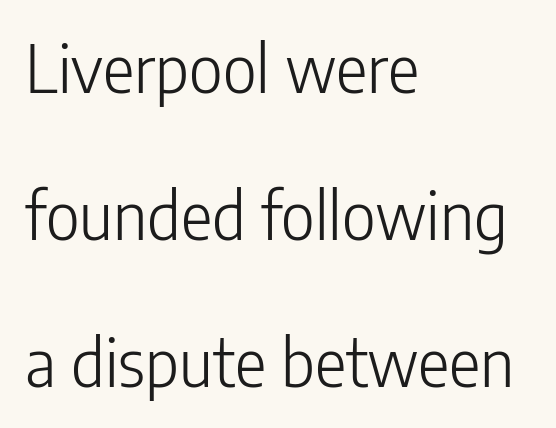
This is the regular roman posture of the typeface. Short note: letters normally spaced. Check the space under the baseline: it is left empty. Note the varied advance widths — an 'i' is clearly narrower than an 'm'.
